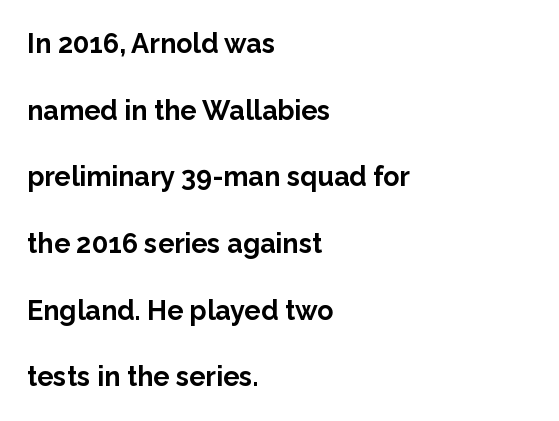
Q: Is the text bold? A: Yes.
Q: Is the text italic (slanted)? A: No, it is upright.
Q: Is the text underlined? A: No.
Q: How is the paragraph aligned? A: Left-aligned.
Q: Is the spacing between letters normal or unusually wide? A: Normal.
Q: Is the spacing between lines tight, normal or loose? A: Loose.
